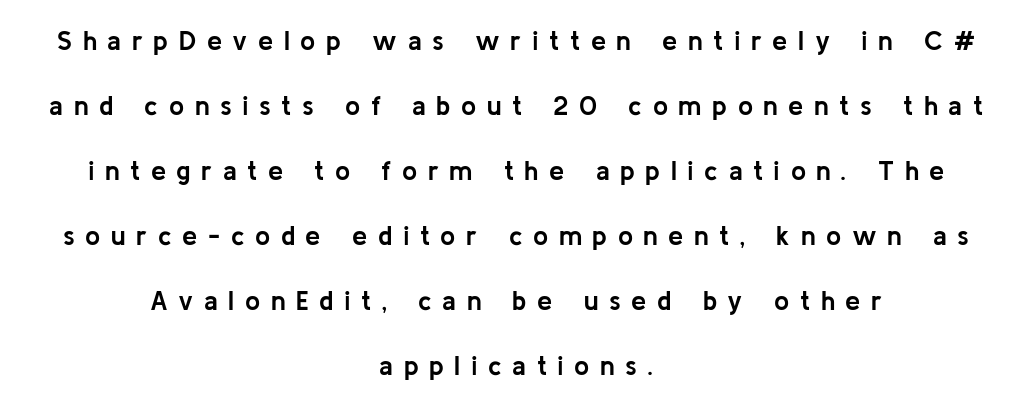
Upright lettering throughout. Someone cranked the tracking dial way up on this one. Descender tails drop into unmarked territory. Neither beginnings nor endings align; midpoints do.
